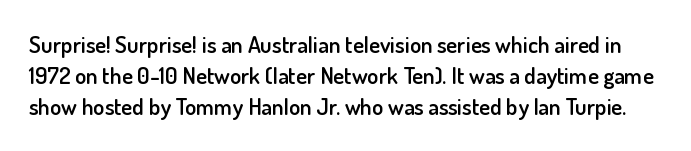
{"italic": "no", "bold": "semi", "underline": "no", "line_spacing": "normal", "line_spacing_ratio": 1.35, "letter_spacing": "normal", "letter_spacing_em": 0.0, "glyph_px": 23}
